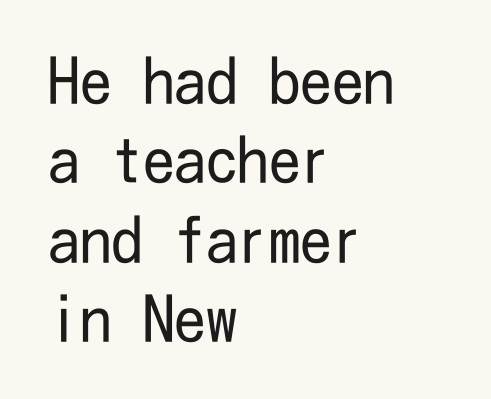
The image shows 63 px regular-weight, condensed sans-serif type, upright; set left-aligned, normal line spacing (1.26x), normal letter spacing, not underlined; low stroke contrast and a medium x-height.
